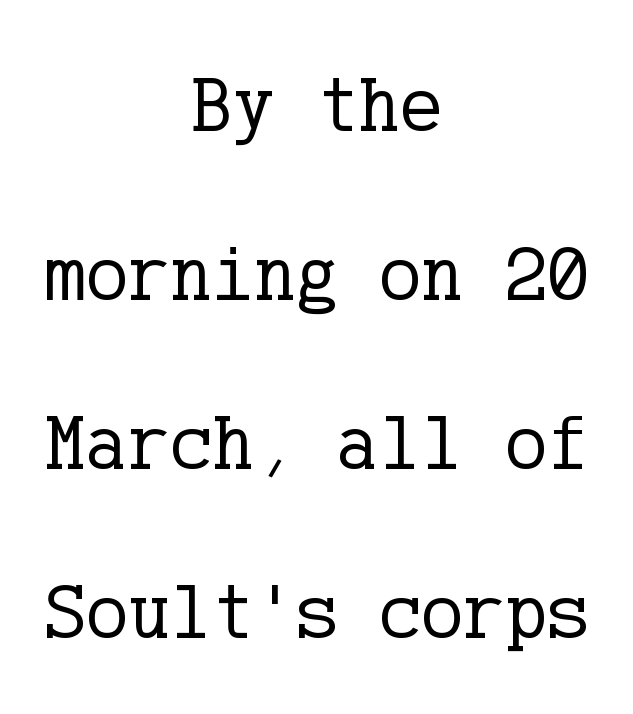
The image shows 79 px regular-weight serif type, upright; set centered, loose line spacing (2.14x), normal letter spacing, not underlined; low stroke contrast and a medium x-height.
